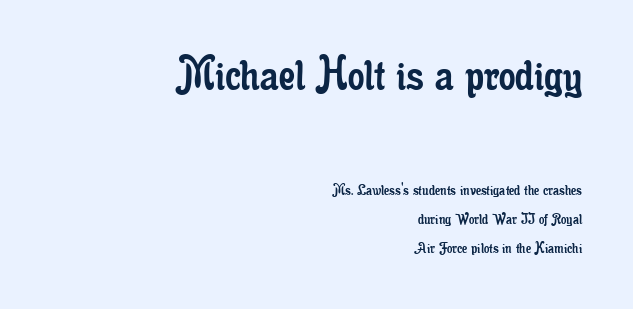
The image shows 52 px regular-weight, condensed serif type, upright; set right-aligned, line spacing 1.71x, normal letter spacing, not underlined; the first (top) block is 3.06x larger; low stroke contrast and a small x-height.
